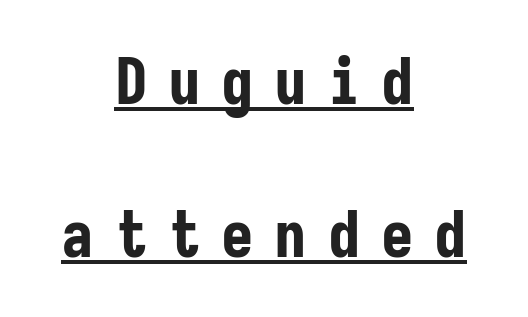
{"serif": "no", "italic": "no", "bold": "yes", "weight": "bold", "width": "condensed", "stroke_contrast": "low", "x_height": "medium", "monospaced": "yes", "underline": "yes", "align": "center", "line_spacing": "loose", "line_spacing_ratio": 2.35, "letter_spacing": "wide", "letter_spacing_em": 0.32, "glyph_px": 65}
